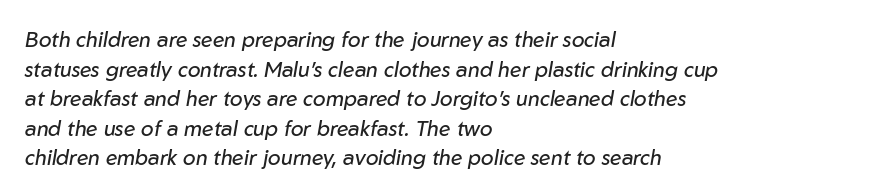
Yep, that's italic — everything's leaning. The paragraph has a hard left edge and a soft right edge. In terms of letterspacing, this is plain default setting. The face looks like a standard text weight, possibly lighter. The space beneath each line is pristine and unruled.
